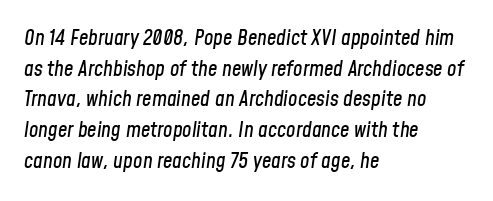
Q: Is the text italic (slanted)? A: Yes, it leans right by about 8 degrees.
Q: Is the text underlined? A: No.
Q: How is the paragraph aligned? A: Left-aligned.
Q: Is the spacing between letters normal or unusually wide? A: Normal.
Q: Is the spacing between lines tight, normal or loose? A: Normal.
